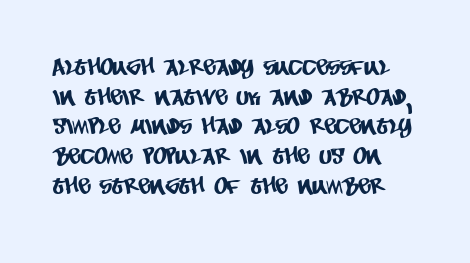
Q: Is the text underlined? A: No.
Q: Is the spacing between letters normal or unusually wide? A: Normal.
Q: Is the spacing between lines tight, normal or loose? A: Normal.
